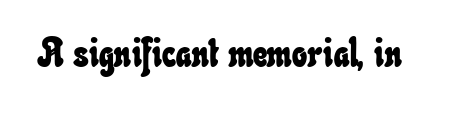
The image shows 40 px condensed type; set normal letter spacing, not underlined; low stroke contrast and a small x-height.
